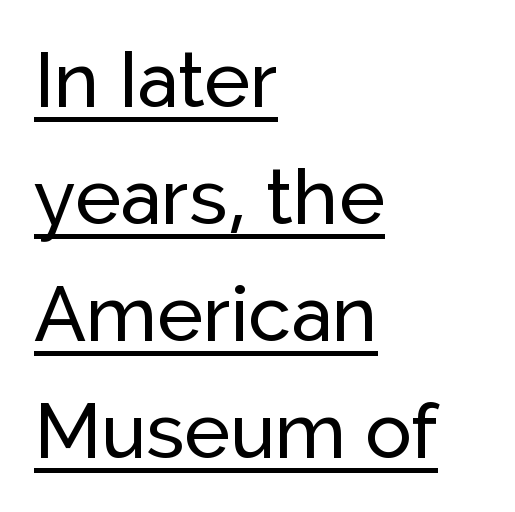
The image shows 77 px sans-serif type, upright; set left-aligned, normal line spacing (1.52x), normal letter spacing, underlined; low stroke contrast and a medium x-height.
